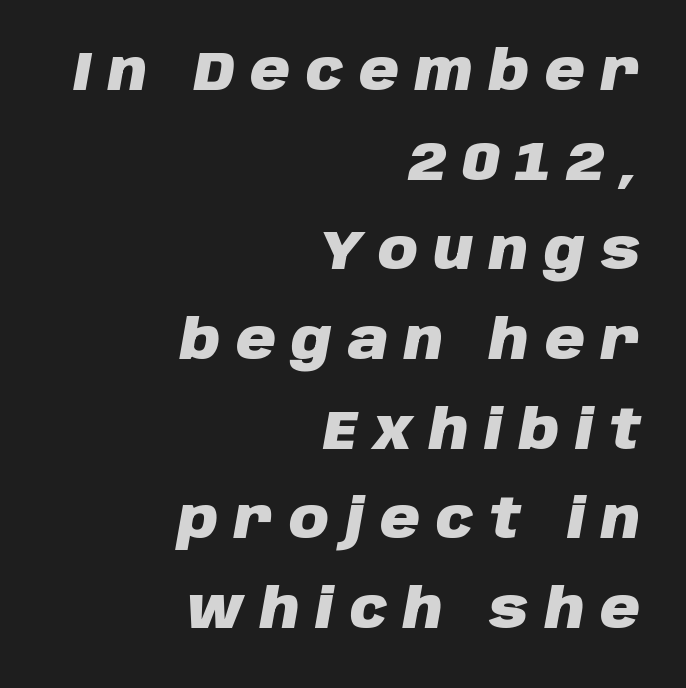
Each glyph is drawn with heavy, bold strokes. The zone under the glyphs is completely vacant. Do the characters align in a grid? No, the font is proportional. The lines in this sample share a right terminus and differ only in where they begin.
